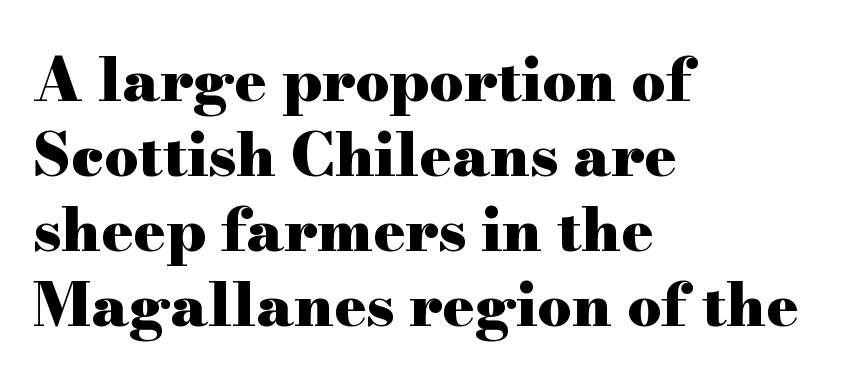
{"serif": "yes", "italic": "no", "bold": "yes", "weight": "heavy", "width": "wide", "stroke_contrast": "high", "x_height": "small", "monospaced": "no", "underline": "no", "align": "left", "line_spacing": "normal", "line_spacing_ratio": 1.25, "letter_spacing": "normal", "letter_spacing_em": 0.0, "glyph_px": 60}
